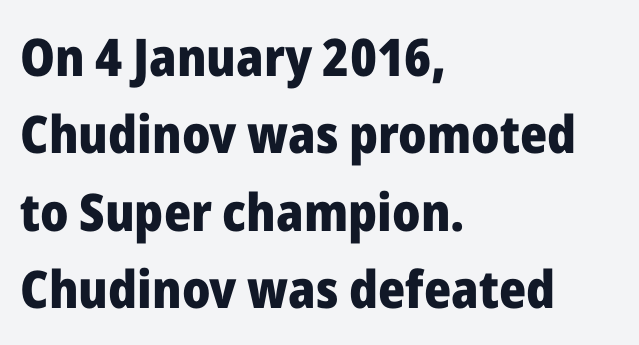
The image shows 52 px heavy sans-serif type, upright; set left-aligned, normal line spacing (1.49x), normal letter spacing, not underlined; low stroke contrast and a medium x-height.
